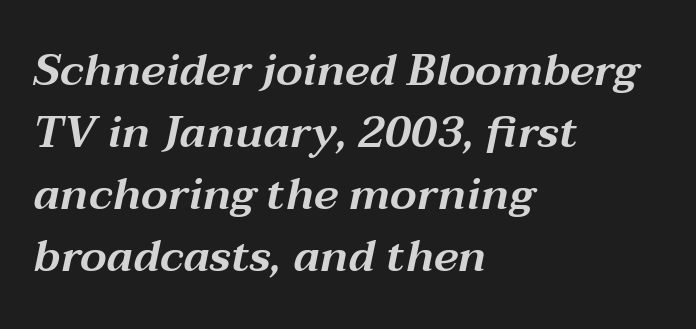
Q: Is the text italic (slanted)? A: Yes, it leans right by about 12 degrees.
Q: Is the text underlined? A: No.
Q: How is the paragraph aligned? A: Left-aligned.
Q: Is the spacing between letters normal or unusually wide? A: Normal.
Q: Is the spacing between lines tight, normal or loose? A: Normal.
Q: Width (condensed, normal, or wide)? A: Wide.
Q: Stroke contrast? A: Medium.
Q: x-height? A: Medium.
Q: Monospaced? A: No.
